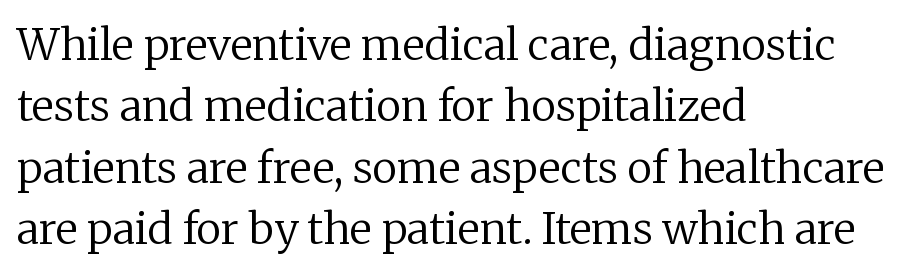
The image shows 43 px regular-weight serif type, upright; set left-aligned, normal line spacing (1.43x), normal letter spacing, not underlined; low stroke contrast and a medium x-height.
